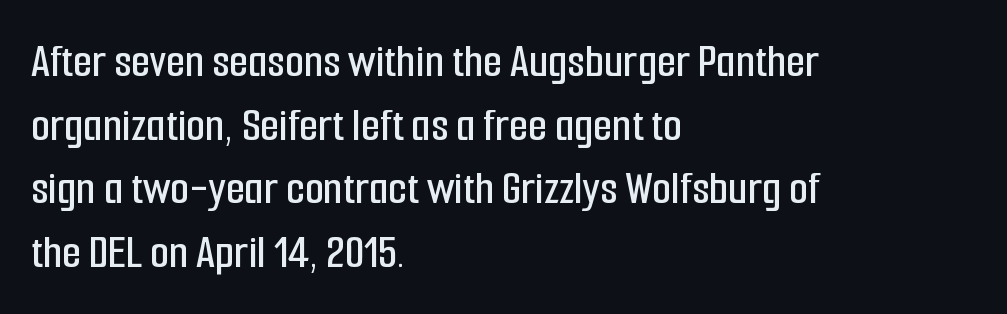
{"serif": "no", "italic": "no", "width": "condensed", "stroke_contrast": "low", "x_height": "medium", "monospaced": "no", "underline": "no", "align": "left", "line_spacing": "normal", "line_spacing_ratio": 1.3, "letter_spacing": "normal", "letter_spacing_em": 0.0, "glyph_px": 49}
